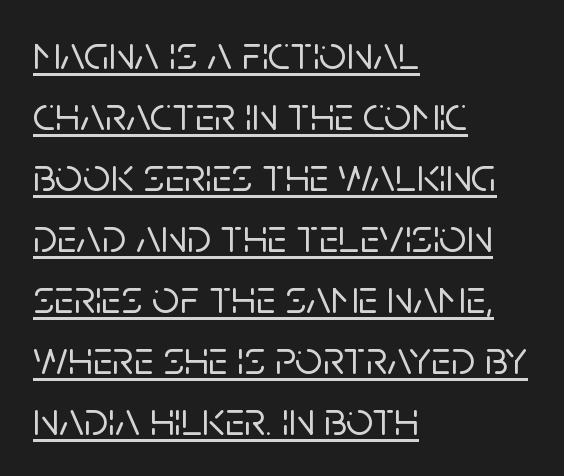
The image shows 48 px sans-serif type, upright; set left-aligned, normal line spacing (1.27x), normal letter spacing, underlined; low stroke contrast and a large x-height.
